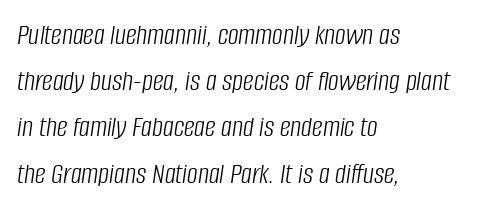
Q: Is the text bold? A: No.
Q: Is the text italic (slanted)? A: Yes, it leans right by about 8 degrees.
Q: Is the text underlined? A: No.
Q: How is the paragraph aligned? A: Left-aligned.
Q: Is the spacing between letters normal or unusually wide? A: Normal.
Q: Is the spacing between lines tight, normal or loose? A: Normal.
Q: Width (condensed, normal, or wide)? A: Condensed.
Q: Stroke contrast? A: Low.
Q: x-height? A: Large.
Q: Monospaced? A: No.
